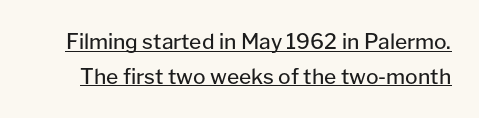
{"italic": "no", "bold": "no", "underline": "yes", "line_spacing": "normal", "line_spacing_ratio": 1.65, "letter_spacing": "normal", "letter_spacing_em": 0.0, "glyph_px": 21}
